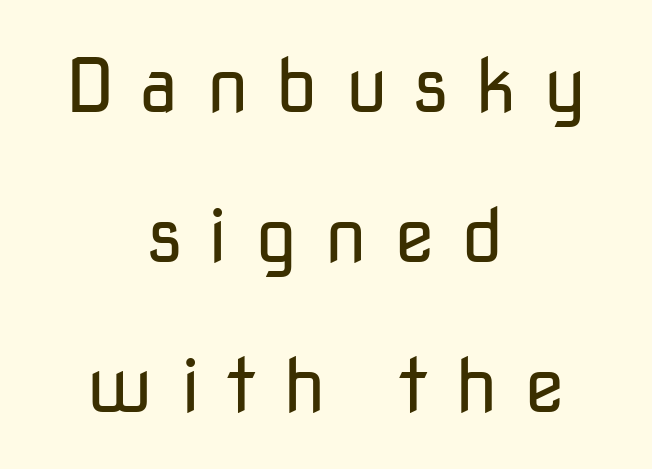
{"serif": "no", "italic": "no", "bold": "no", "weight": "regular", "width": "normal", "stroke_contrast": "low", "x_height": "medium", "monospaced": "no", "underline": "no", "align": "center", "line_spacing": "loose", "line_spacing_ratio": 2.0, "letter_spacing": "wide", "letter_spacing_em": 0.35, "glyph_px": 75}
